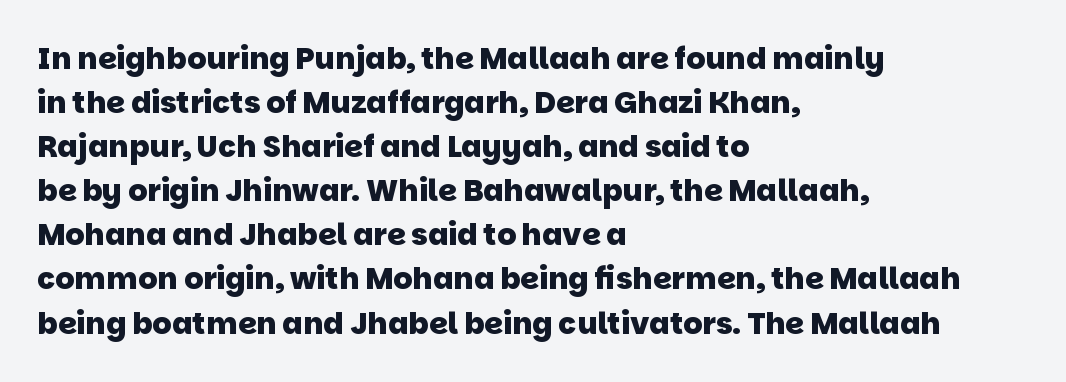
Q: Is the text bold? A: Yes.
Q: Is the typeface a serif or a sans-serif typeface? A: Sans-serif.
Q: Is the text underlined? A: No.
Q: How is the paragraph aligned? A: Left-aligned.
Q: Is the spacing between letters normal or unusually wide? A: Normal.
Q: Is the spacing between lines tight, normal or loose? A: Normal.
Q: Width (condensed, normal, or wide)? A: Normal.
Q: Stroke contrast? A: Low.
Q: x-height? A: Large.
Q: Monospaced? A: No.
